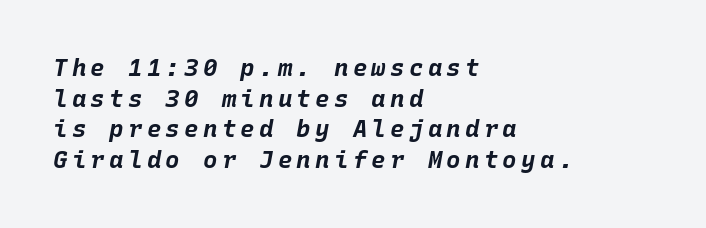
Where is the straight margin? On the left. The rendering applies a slant to the glyphs. Bare-footed words on every line. The leading is moderate, giving the passage an even texture. The sample has been set heavy, in full bold.
